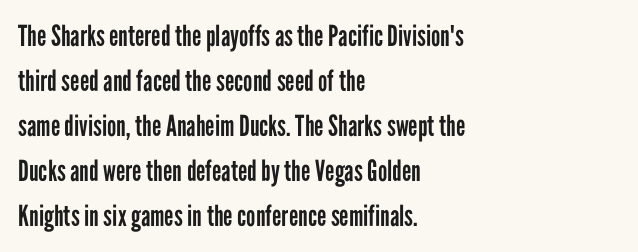
{"serif": "no", "italic": "no", "bold": "no", "weight": "regular", "width": "condensed", "stroke_contrast": "low", "x_height": "medium", "monospaced": "no", "underline": "no", "align": "left", "line_spacing": "normal", "line_spacing_ratio": 1.55, "letter_spacing": "normal", "letter_spacing_em": 0.0, "glyph_px": 29}
